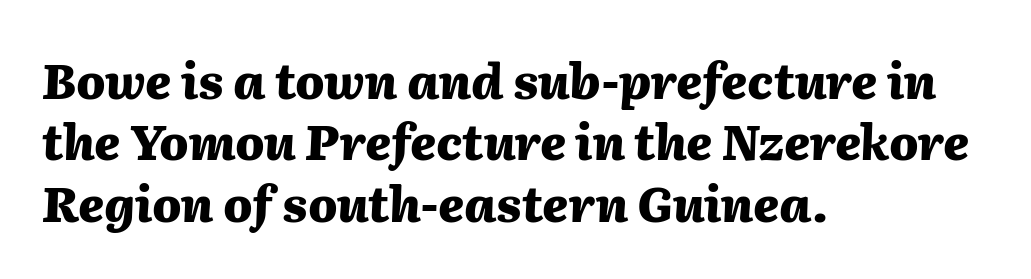
Its strokes are broad and dark, the hallmark of bold type. Typeset ragged right — the left edge is the straight one. Nothing unusual about the tracking: characters are spaced as the font intends. This sample keeps an unexceptional amount of space between lines. These lines were composed using italics. Rule under the text: the space is simply empty.
